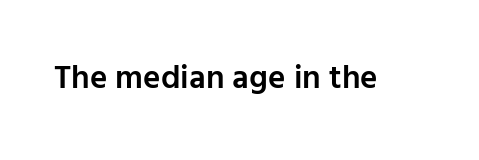
The image shows 33 px semibold sans-serif type, upright; set normal letter spacing, not underlined; low stroke contrast and a medium x-height.
